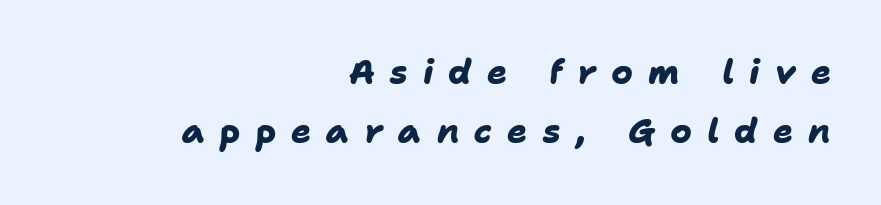
{"serif": "no", "bold": "yes", "weight": "heavy", "width": "normal", "stroke_contrast": "low", "x_height": "medium", "monospaced": "no", "underline": "no", "align": "right", "line_spacing_ratio": 1.79, "letter_spacing": "wide", "letter_spacing_em": 0.46, "glyph_px": 33}
